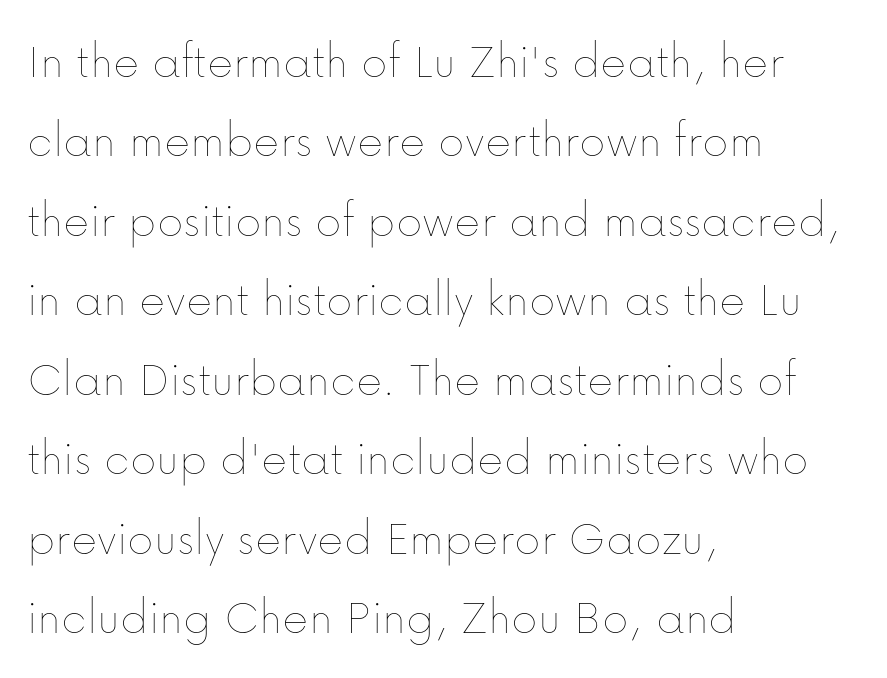
No italicization has been applied; the sample stays upright. The ragged edge is on the right, which tells us the setting is flush left. Regular leading. A typesetter would call this proportional, since set widths differ per character.
